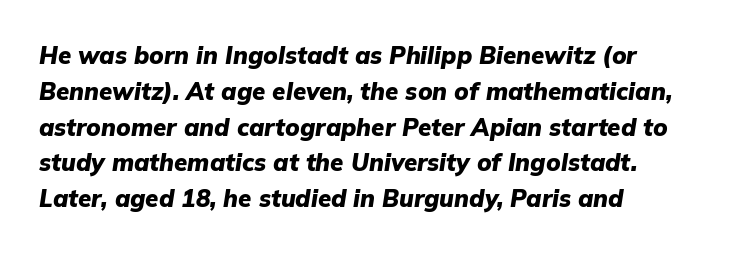
The image shows 24 px bold type, italic (leaning right); set left-aligned, normal line spacing (1.49x), normal letter spacing, not underlined.
